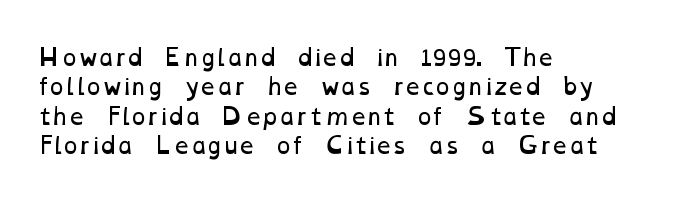
Q: Is the text bold? A: No.
Q: Is the text underlined? A: No.
Q: How is the paragraph aligned? A: Left-aligned.
Q: Is the spacing between letters normal or unusually wide? A: Normal.
Q: Is the spacing between lines tight, normal or loose? A: Normal.
